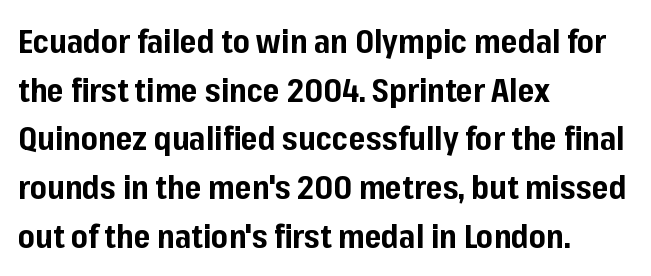
Tracking here is standard; glyphs follow each other at the usual distance. The setting favours the left margin, as ordinary paragraphs usually do. Unmarked baselines from the first word to the last. Posture: vertical. In terms of letterform style, serifs are entirely absent. Think of a printed novel: that variable character pitch is what you see here.
